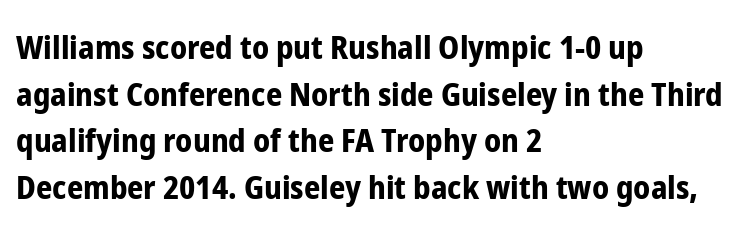
Posture: upright roman. Leading: standard. Characters follow at the spacing the type designer built in. The sample has been set heavy, in full bold. Lines of text with bare space underneath. This sample is left-justified, so line endings fall wherever the words run out.
